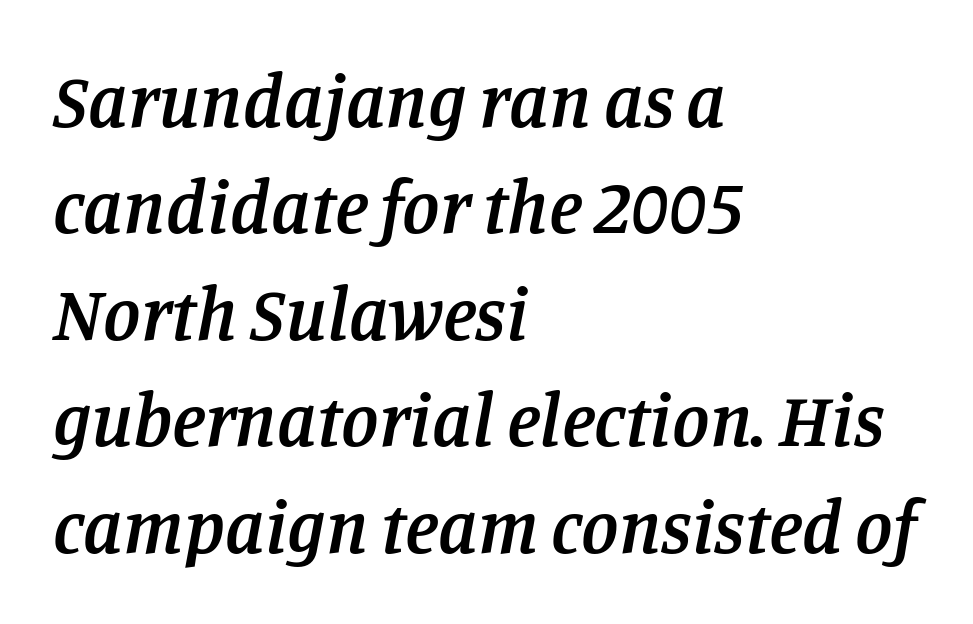
Italic? Definitely — the glyphs are oblique. The passage shown is typed in a proportional face where columns would drift. Leftover space on each line is placed entirely after the last word. This rendering employs a face with finishing strokes, i.e., a serif.
